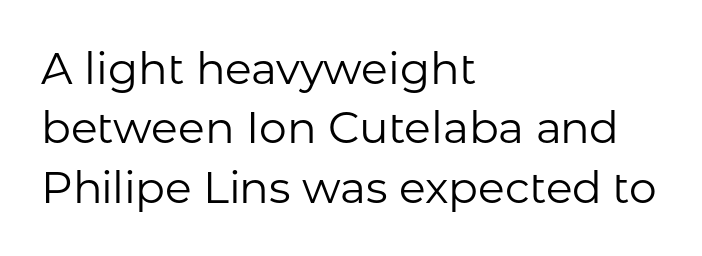
The image shows 44 px regular-weight sans-serif type, upright; set left-aligned, normal line spacing (1.35x), normal letter spacing, not underlined; low stroke contrast and a medium x-height.
